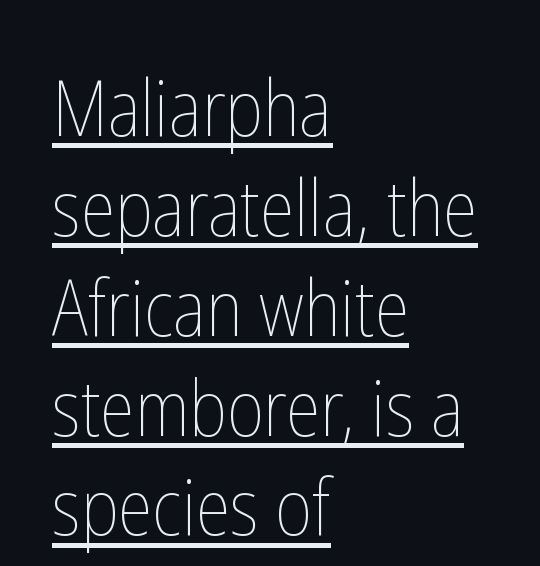
Q: Is the text bold? A: No.
Q: Is the text italic (slanted)? A: No, it is upright.
Q: Is the text underlined? A: Yes.
Q: How is the paragraph aligned? A: Left-aligned.
Q: Is the spacing between letters normal or unusually wide? A: Normal.
Q: Is the spacing between lines tight, normal or loose? A: Normal.
Q: Width (condensed, normal, or wide)? A: Condensed.
Q: Stroke contrast? A: Low.
Q: x-height? A: Medium.
Q: Monospaced? A: No.
